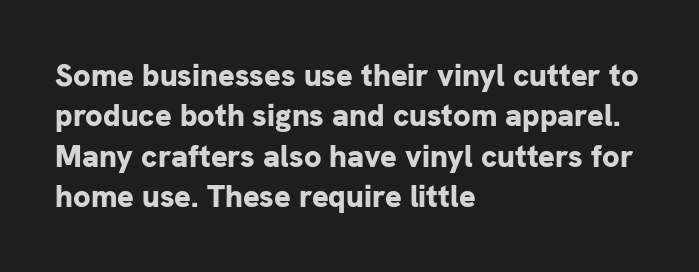
Stroke thickness is high; the sample reads as a true bold. Here the designer chose a conventional face with non-uniform glyph widths. Each line starts at the same left margin while the right side varies. The typeface chosen for these lines omits serifs. Normally led — the rows are evenly, conventionally spaced. Ascenders rise straight up at ninety degrees.
